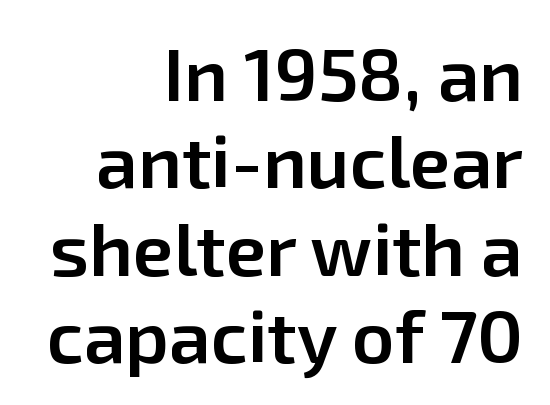
The image shows 74 px semibold sans-serif type, upright; set right-aligned, line spacing 1.18x, normal letter spacing, not underlined; low stroke contrast and a medium x-height.
